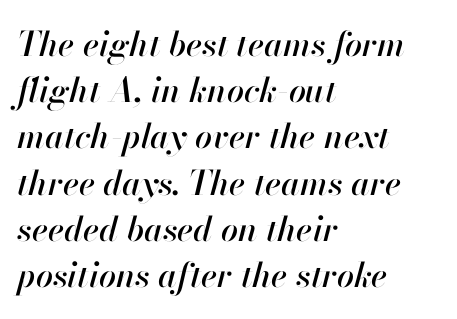
{"italic": "yes", "lean": "right", "slant_degrees": 13, "width": "normal", "stroke_contrast": "high", "x_height": "small", "monospaced": "no", "underline": "no", "align": "left", "line_spacing": "normal", "line_spacing_ratio": 1.36, "letter_spacing": "normal", "letter_spacing_em": 0.0, "glyph_px": 34}
